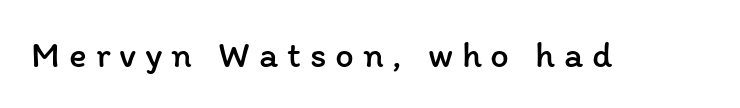
The image shows 37 px regular-weight type, upright; set unusually wide letter spacing (+0.24 em), not underlined; low stroke contrast and a medium x-height.
